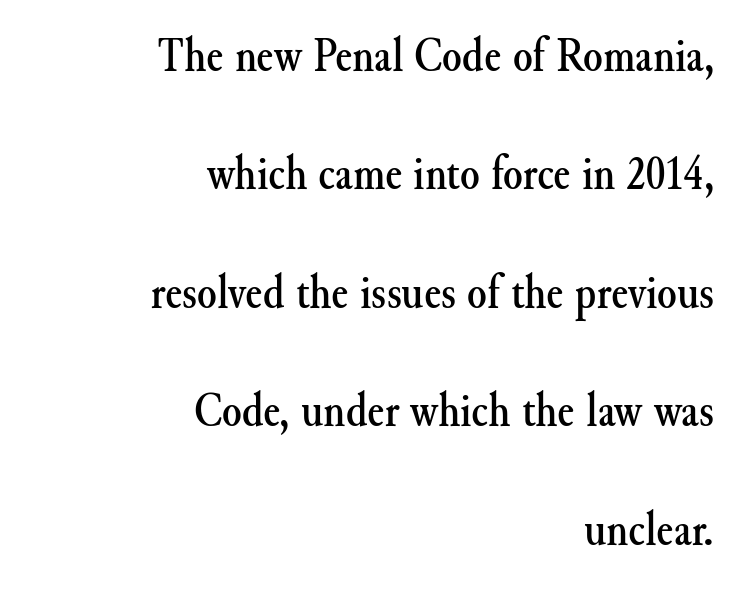
Q: Is the text italic (slanted)? A: No, it is upright.
Q: Is the typeface a serif or a sans-serif typeface? A: Serif.
Q: Is the text underlined? A: No.
Q: How is the paragraph aligned? A: Right-aligned.
Q: Is the spacing between letters normal or unusually wide? A: Normal.
Q: Is the spacing between lines tight, normal or loose? A: Loose.
Q: Width (condensed, normal, or wide)? A: Normal.
Q: Stroke contrast? A: Medium.
Q: x-height? A: Small.
Q: Monospaced? A: No.
